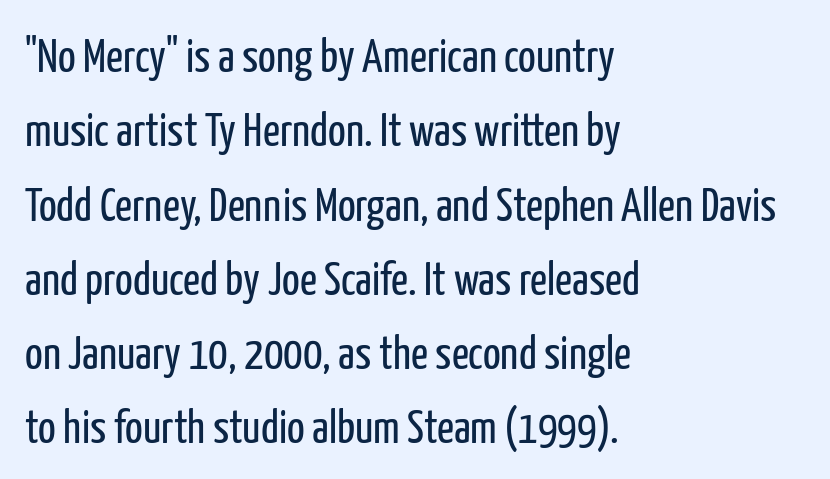
Q: Is the text bold? A: No.
Q: Is the text italic (slanted)? A: No, it is upright.
Q: Is the typeface a serif or a sans-serif typeface? A: Sans-serif.
Q: Is the text underlined? A: No.
Q: How is the paragraph aligned? A: Left-aligned.
Q: Is the spacing between letters normal or unusually wide? A: Normal.
Q: Is the spacing between lines tight, normal or loose? A: Normal.
Q: Width (condensed, normal, or wide)? A: Condensed.
Q: Stroke contrast? A: Low.
Q: x-height? A: Medium.
Q: Monospaced? A: No.
